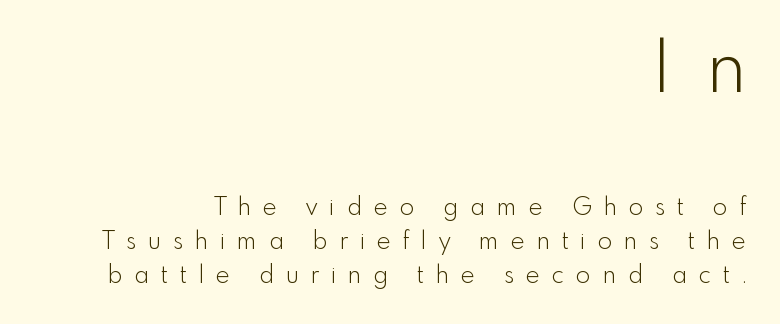
The image shows 73 px light sans-serif type, upright; set right-aligned, normal line spacing (1.42x), unusually wide letter spacing (+0.49 em), not underlined; the first (top) block is 3.04x larger; a small x-height.
